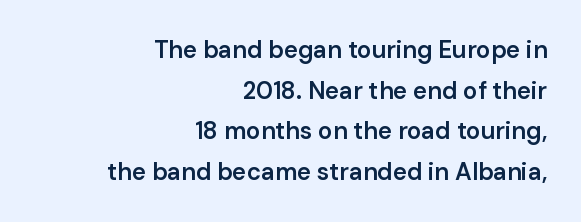
{"italic": "no", "bold": "semi", "underline": "no", "align": "right", "line_spacing": "normal", "line_spacing_ratio": 1.69, "letter_spacing": "normal", "letter_spacing_em": 0.0, "glyph_px": 24}
